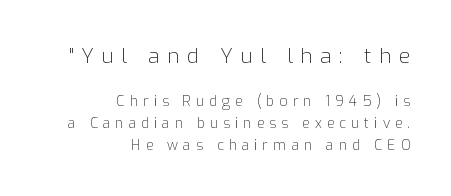
Q: Is the text bold? A: No.
Q: Is the text italic (slanted)? A: No, it is upright.
Q: Is the text underlined? A: No.
Q: How is the paragraph aligned? A: Right-aligned.
Q: Is the spacing between letters normal or unusually wide? A: Unusually wide.
Q: Is the spacing between lines tight, normal or loose? A: Normal.
Q: Which block of text is set in a larger size, the first (top) or the second (bottom)? A: The first (top) one.
